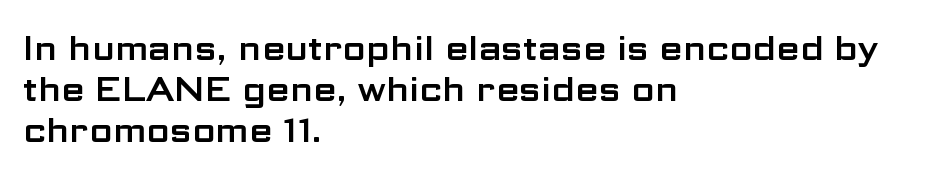
The image shows 34 px wide sans-serif type, upright; set left-aligned, line spacing 1.21x, normal letter spacing, not underlined; low stroke contrast and a medium x-height.
